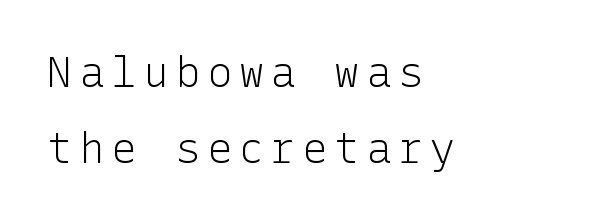
The image shows 42 px light sans-serif type, upright; set left-aligned, line spacing 1.82x, not underlined; low stroke contrast and a medium x-height.
